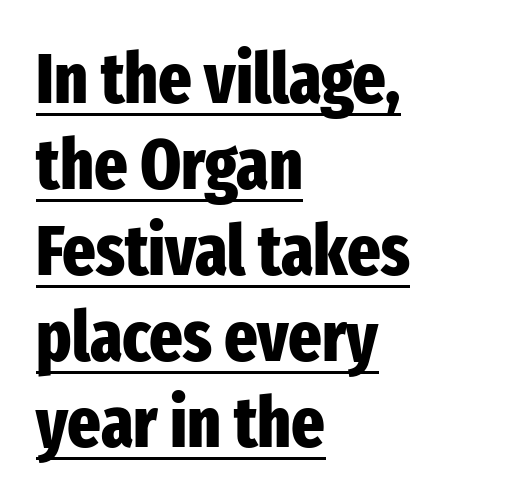
Q: Is the text bold? A: Yes.
Q: Is the text italic (slanted)? A: No, it is upright.
Q: Is the typeface a serif or a sans-serif typeface? A: Sans-serif.
Q: Is the text underlined? A: Yes.
Q: How is the paragraph aligned? A: Left-aligned.
Q: Is the spacing between letters normal or unusually wide? A: Normal.
Q: Width (condensed, normal, or wide)? A: Condensed.
Q: Stroke contrast? A: Low.
Q: x-height? A: Medium.
Q: Monospaced? A: No.
